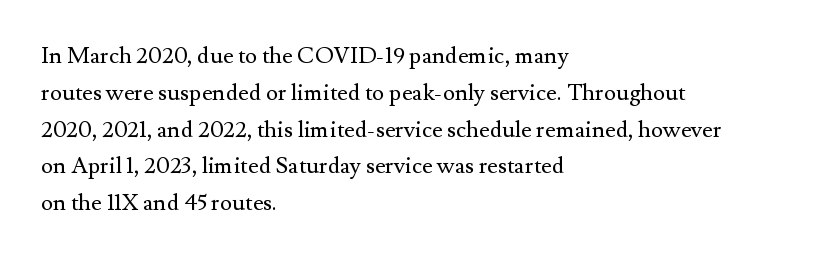
{"italic": "no", "bold": "no", "underline": "no", "align": "left", "line_spacing": "normal", "line_spacing_ratio": 1.6, "letter_spacing": "normal", "letter_spacing_em": 0.0, "glyph_px": 23}
